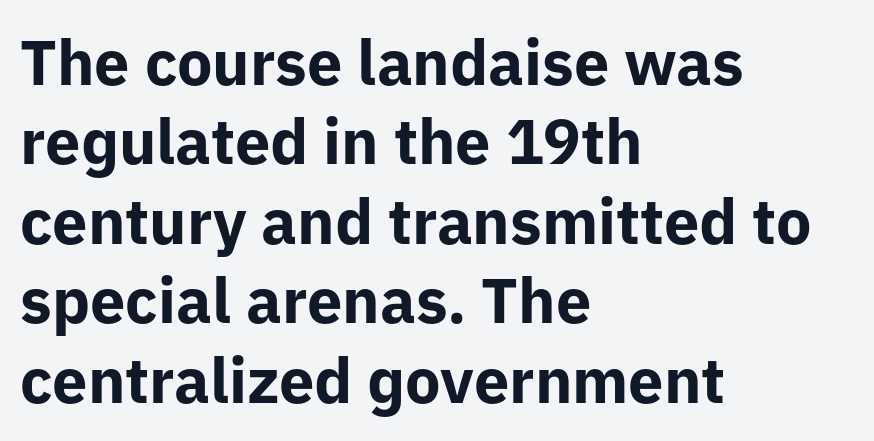
The image shows 63 px bold sans-serif type, upright; set left-aligned, normal line spacing (1.26x), normal letter spacing, not underlined; low stroke contrast and a medium x-height.
